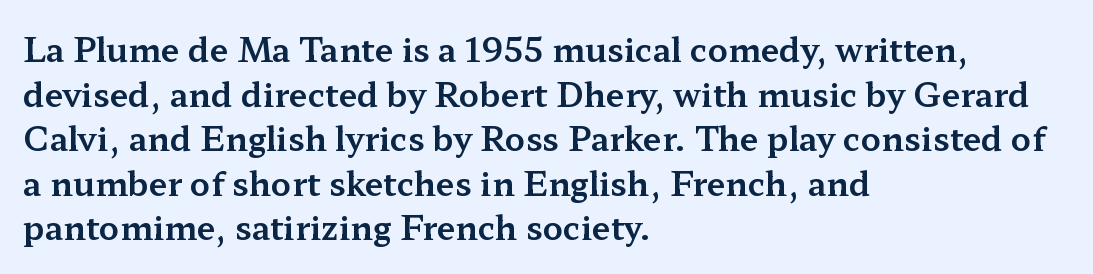
Style check: upright. Proportional: the letters do not fall into vertical columns. No word sits above an underline. Honestly, the letter spacing is just normal — you wouldn't notice it. Leading: standard. Every row of glyphs begins at an identical x-position on the left.
